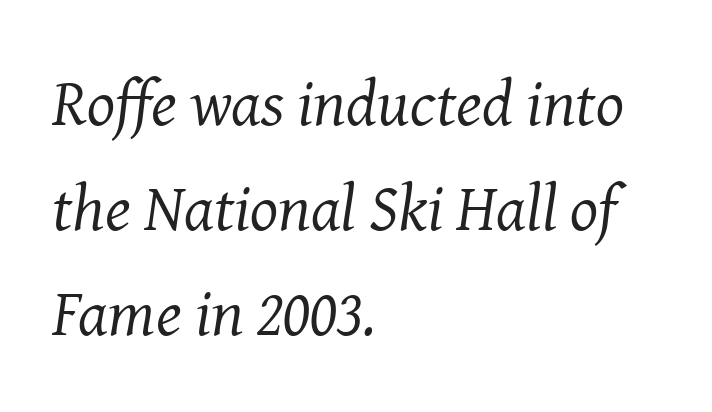
Q: Is the text bold? A: No.
Q: Is the text italic (slanted)? A: Yes, it leans right by about 8 degrees.
Q: Is the typeface a serif or a sans-serif typeface? A: Serif.
Q: Is the text underlined? A: No.
Q: How is the paragraph aligned? A: Left-aligned.
Q: Is the spacing between letters normal or unusually wide? A: Normal.
Q: Is the spacing between lines tight, normal or loose? A: Normal.
Q: Width (condensed, normal, or wide)? A: Normal.
Q: Stroke contrast? A: Medium.
Q: x-height? A: Medium.
Q: Monospaced? A: No.
